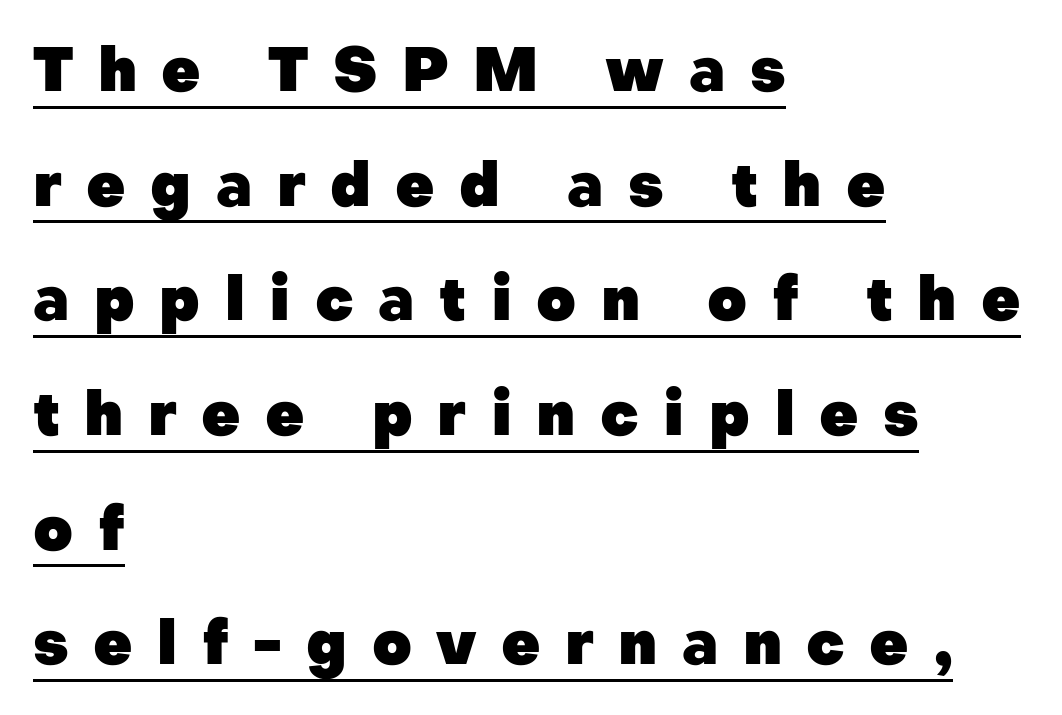
{"serif": "no", "italic": "no", "bold": "yes", "weight": "heavy", "width": "normal", "stroke_contrast": "low", "x_height": "medium", "monospaced": "no", "underline": "yes", "align": "left", "line_spacing_ratio": 1.88, "letter_spacing": "wide", "letter_spacing_em": 0.4, "glyph_px": 61}
